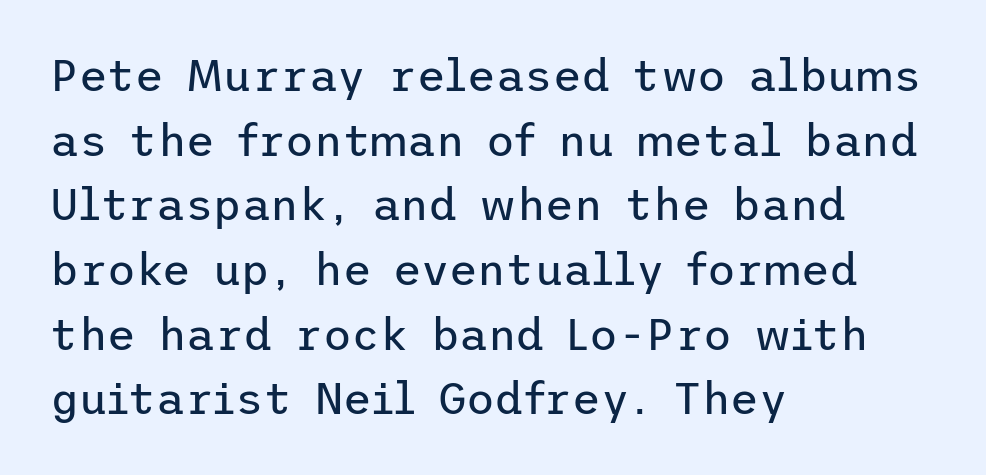
In CSS terms this would be text-align: left. You can tell it's not italic because the verticals are truly vertical. These lines are composed in type without serifs. Students, note that the glyphs here touch the page at normal intervals.
